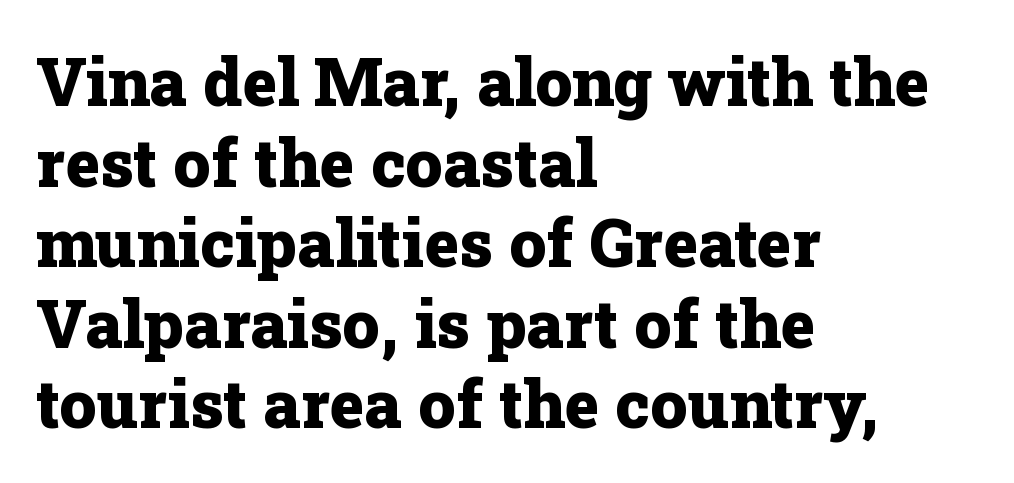
Q: Is the text bold? A: Yes.
Q: Is the text italic (slanted)? A: No, it is upright.
Q: Is the typeface a serif or a sans-serif typeface? A: Serif.
Q: Is the text underlined? A: No.
Q: How is the paragraph aligned? A: Left-aligned.
Q: Is the spacing between letters normal or unusually wide? A: Normal.
Q: Width (condensed, normal, or wide)? A: Normal.
Q: Stroke contrast? A: Low.
Q: x-height? A: Medium.
Q: Monospaced? A: No.
